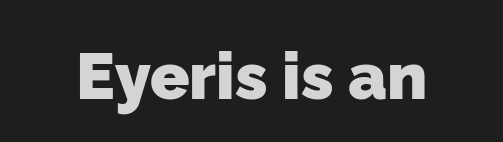
{"serif": "no", "bold": "yes", "weight": "heavy", "width": "normal", "stroke_contrast": "low", "x_height": "medium", "monospaced": "no", "underline": "no", "letter_spacing": "normal", "letter_spacing_em": 0.0, "glyph_px": 65}
